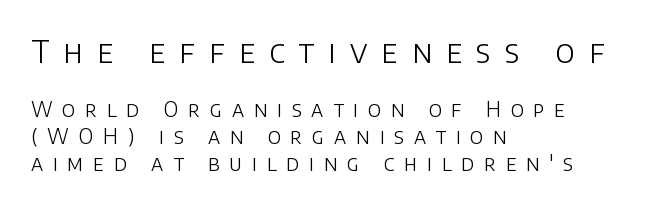
{"serif": "no", "italic": "no", "bold": "no", "weight": "light", "width": "normal", "stroke_contrast": "low", "x_height": "large", "monospaced": "no", "underline": "no", "align": "left", "line_spacing": "normal", "line_spacing_ratio": 1.28, "letter_spacing": "wide", "letter_spacing_em": 0.46, "larger_block": "first", "size_ratio": 1.48, "glyph_px": 31}
